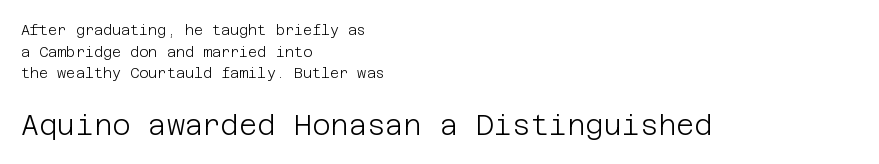
{"serif": "no", "italic": "no", "bold": "no", "weight": "light", "width": "normal", "stroke_contrast": "low", "x_height": "large", "underline": "no", "align": "left", "line_spacing": "normal", "line_spacing_ratio": 1.54, "letter_spacing": "normal", "letter_spacing_em": 0.0, "larger_block": "second", "size_ratio": 2.0, "glyph_px": 28}
